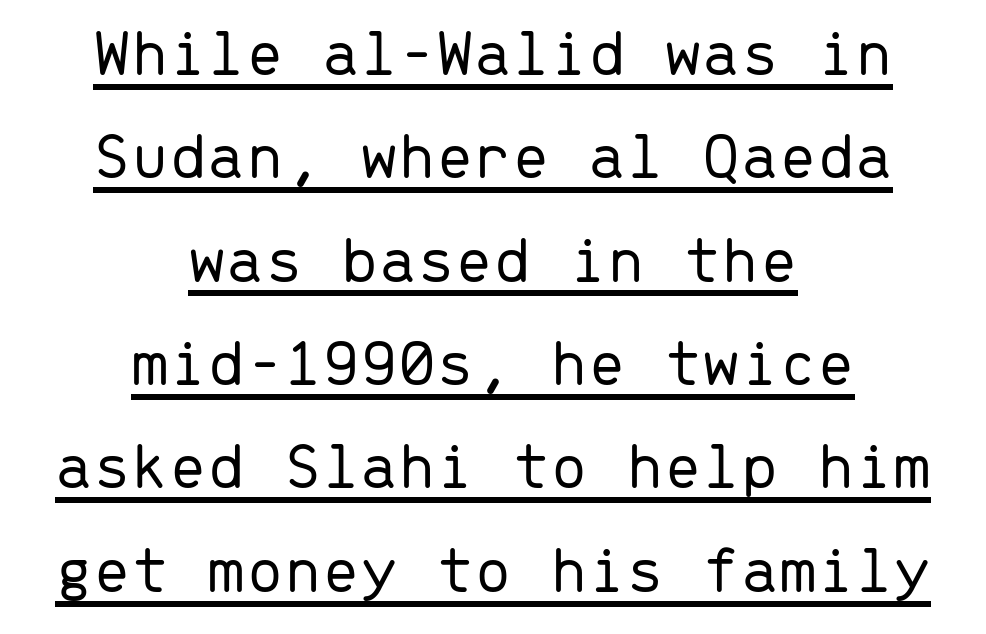
Q: Is the text bold? A: No.
Q: Is the text italic (slanted)? A: No, it is upright.
Q: Is the typeface a serif or a sans-serif typeface? A: Sans-serif.
Q: Is the text underlined? A: Yes.
Q: How is the paragraph aligned? A: Centered.
Q: Is the spacing between letters normal or unusually wide? A: Normal.
Q: Is the spacing between lines tight, normal or loose? A: Normal.
Q: Width (condensed, normal, or wide)? A: Normal.
Q: Stroke contrast? A: Low.
Q: x-height? A: Medium.
Q: Monospaced? A: Yes.
